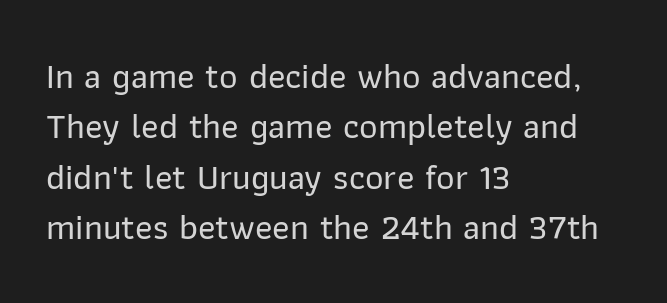
{"serif": "no", "italic": "no", "width": "normal", "stroke_contrast": "low", "x_height": "medium", "monospaced": "no", "underline": "no", "align": "left", "line_spacing": "normal", "line_spacing_ratio": 1.4, "letter_spacing": "normal", "letter_spacing_em": 0.0, "glyph_px": 36}
